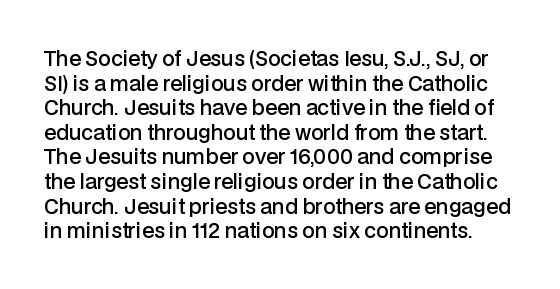
The space beneath each line is pristine and unruled. Does the weight exceed regular? Yes, but only to semibold. You can tell it's not italic because the verticals are truly vertical. Letter spacing: default.
